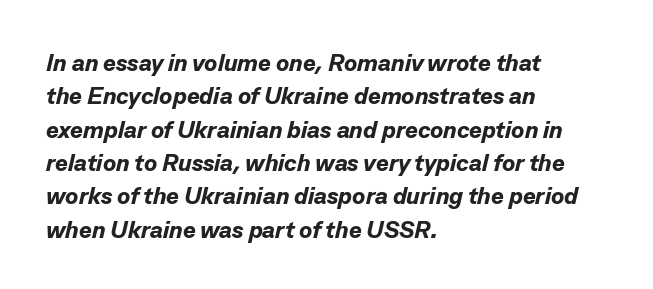
Q: Is the text bold? A: Yes.
Q: Is the text italic (slanted)? A: Yes, it leans right by about 13 degrees.
Q: Is the text underlined? A: No.
Q: How is the paragraph aligned? A: Left-aligned.
Q: Is the spacing between letters normal or unusually wide? A: Normal.
Q: Is the spacing between lines tight, normal or loose? A: Normal.
